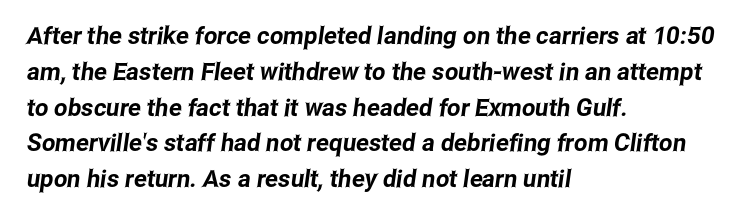
Check the space under the baseline: it is left empty. Successive baselines arrive at the customary interval. No extra tracking has been applied to these lines. The paragraph has a hard left edge and a soft right edge.
